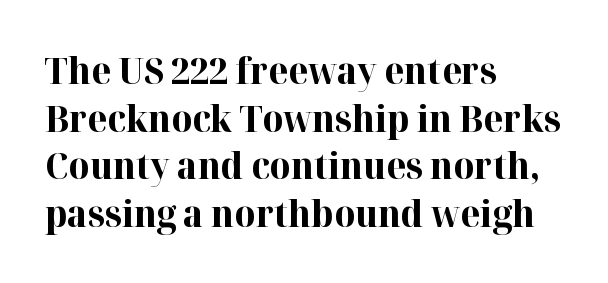
The image shows 36 px bold serif type, upright; set left-aligned, normal line spacing (1.32x), normal letter spacing, not underlined; high stroke contrast and a medium x-height.
